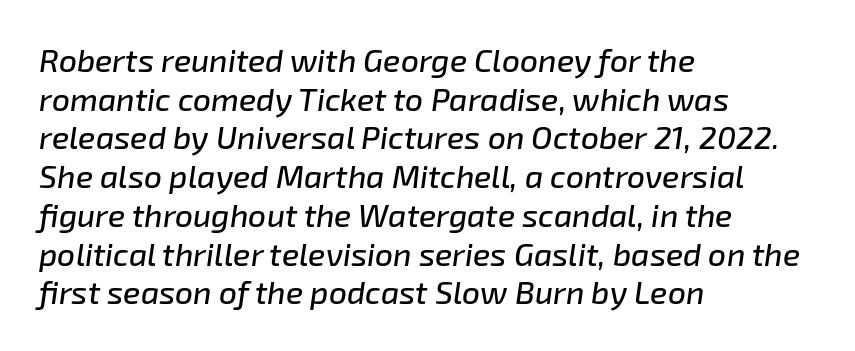
The image shows 32 px text type, italic (leaning right); set left-aligned, line spacing 1.21x, normal letter spacing, not underlined; low stroke contrast and a medium x-height.
